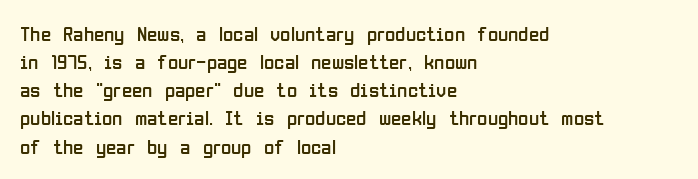
The image shows 21 px text type, upright; set left-aligned, normal line spacing (1.34x), normal letter spacing, not underlined.
